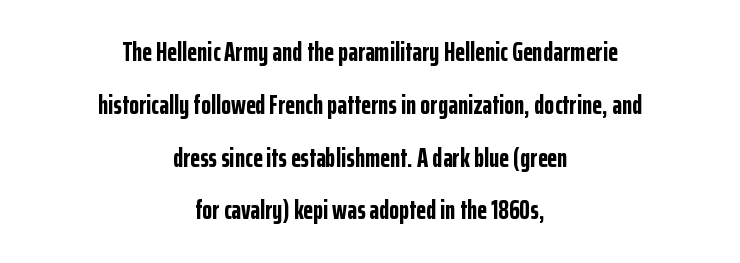
Q: Is the text bold? A: Yes.
Q: Is the text italic (slanted)? A: No, it is upright.
Q: Is the text underlined? A: No.
Q: How is the paragraph aligned? A: Centered.
Q: Is the spacing between letters normal or unusually wide? A: Normal.
Q: Is the spacing between lines tight, normal or loose? A: Loose.
